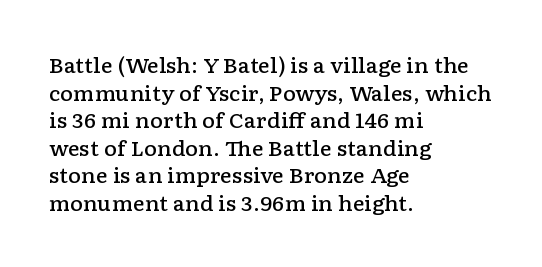
The rendering uses a moderate line-height, typical for paragraphs. Here the glyphs are tracked normally, forming tight word shapes. The lines are quadded left. Has an underline been added? It has not. The font is running at a semibold setting, under full bold.
